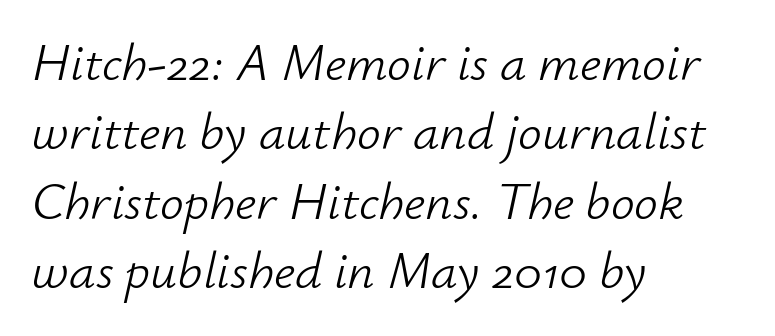
The face used here has a pronounced slope to its letters. Compared with a centered layout, this one pins lines to the left instead. Each letter keeps its own natural width here, so spacing adapts to shape. No letter is thick-stroked: the sample isn't bold.
